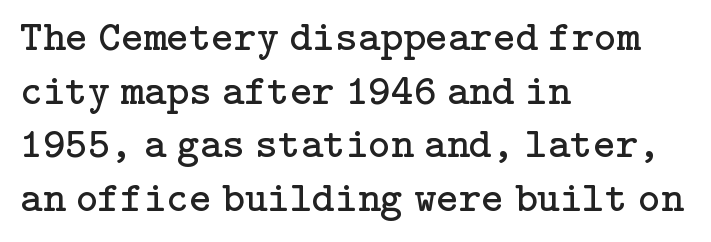
The image shows 43 px regular-weight serif type, upright; set left-aligned, normal line spacing (1.25x), normal letter spacing, not underlined; low stroke contrast and a medium x-height.
